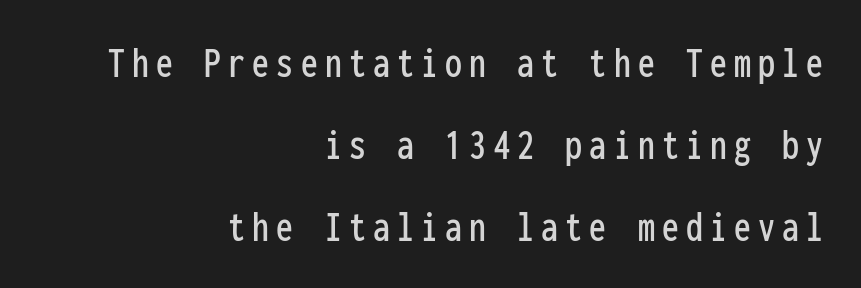
{"serif": "no", "italic": "no", "width": "condensed", "stroke_contrast": "low", "x_height": "medium", "monospaced": "yes", "underline": "no", "align": "right", "line_spacing_ratio": 1.82, "glyph_px": 45}
